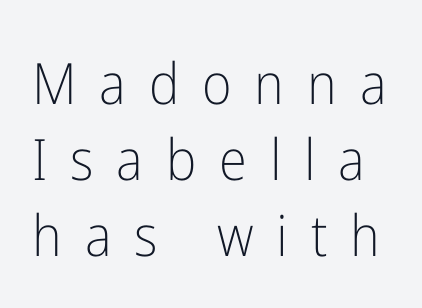
Weight: in the light-to-regular range. Characters follow at a spacing far wider than the type designer built in. When letters stand straight like this, we call the style roman or upright. Compared with typical paragraphs, the rows here are spaced about the same. Is this a fixed-width face? No — the glyphs have proportional, varying widths. This sample uses a sans-serif face.
